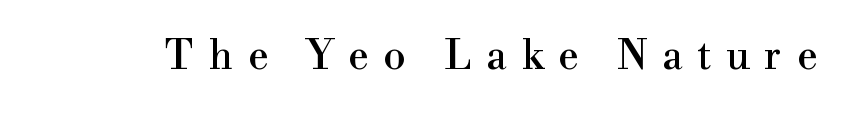
The image shows 40 px serif type, upright; set unusually wide letter spacing (+0.38 em), not underlined; high stroke contrast and a small x-height.
